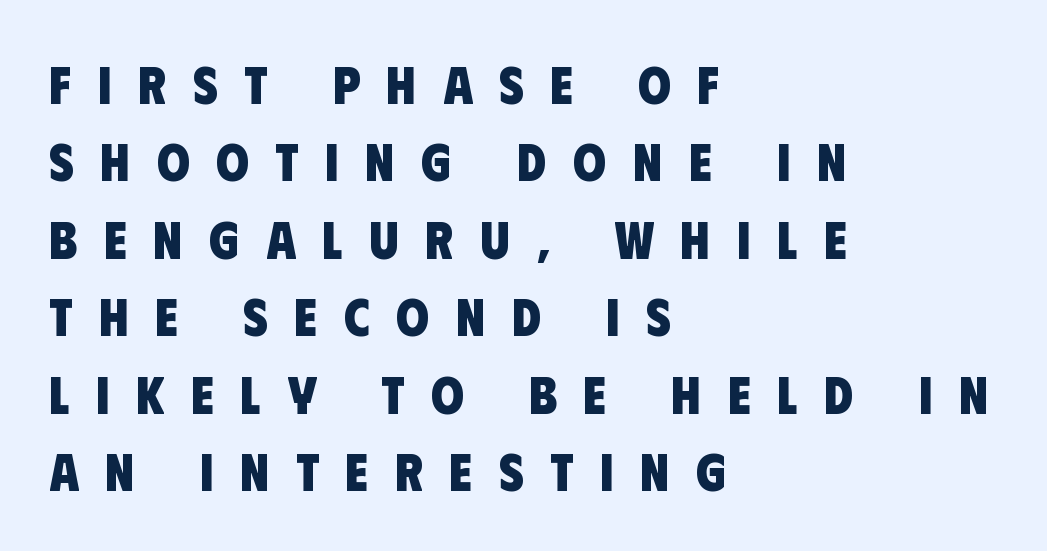
{"serif": "no", "bold": "yes", "weight": "heavy", "width": "condensed", "stroke_contrast": "low", "x_height": "large", "monospaced": "no", "underline": "no", "align": "left", "line_spacing": "normal", "line_spacing_ratio": 1.46, "letter_spacing": "wide", "letter_spacing_em": 0.5, "glyph_px": 53}
